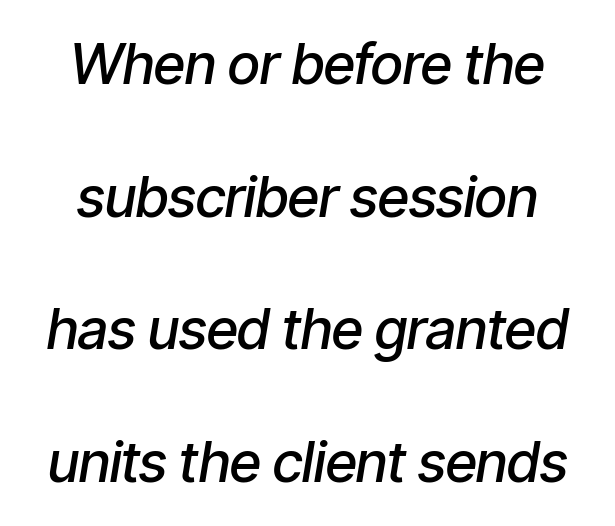
Compared with typical body copy, the letter spacing here is the same. Moderately thickened strokes mark this as semibold type. Think of a printed novel: that variable character pitch is what you see here. The zone under the glyphs is completely vacant. A typesetter would call this leading open, well beyond the default.
